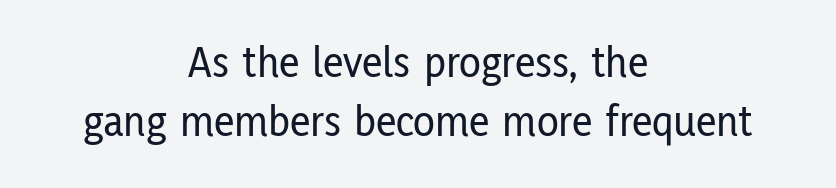
Q: Is the text italic (slanted)? A: No, it is upright.
Q: Is the typeface a serif or a sans-serif typeface? A: Sans-serif.
Q: Is the text underlined? A: No.
Q: How is the paragraph aligned? A: Centered.
Q: Is the spacing between letters normal or unusually wide? A: Normal.
Q: Is the spacing between lines tight, normal or loose? A: Normal.
Q: Width (condensed, normal, or wide)? A: Condensed.
Q: Stroke contrast? A: Low.
Q: x-height? A: Medium.
Q: Monospaced? A: No.
